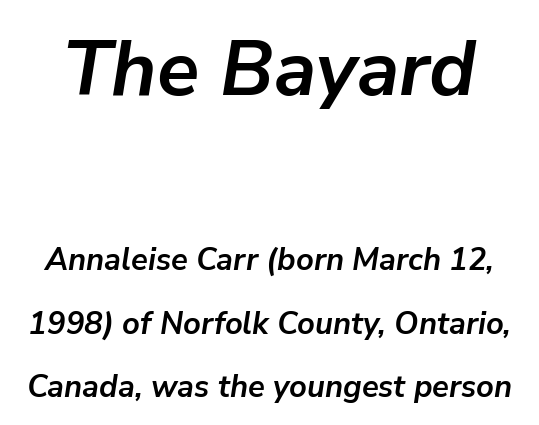
The image shows 78 px semibold type, italic (leaning right); set loose line spacing (2.05x), normal letter spacing, not underlined; the first (top) block is 2.52x larger; low stroke contrast and a medium x-height.
